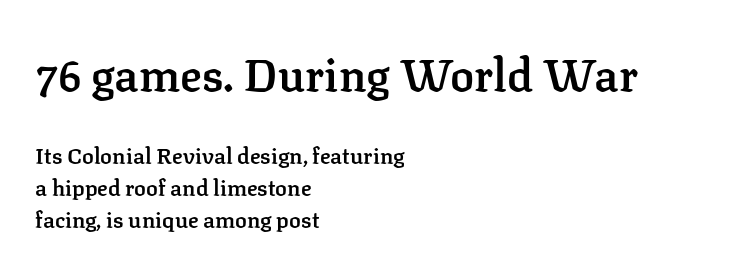
{"serif": "yes", "italic": "no", "bold": "semi", "weight": "semibold", "width": "normal", "stroke_contrast": "low", "x_height": "medium", "monospaced": "no", "underline": "no", "align": "left", "line_spacing": "normal", "line_spacing_ratio": 1.45, "letter_spacing": "normal", "letter_spacing_em": 0.0, "larger_block": "first", "size_ratio": 2.05, "glyph_px": 45}
